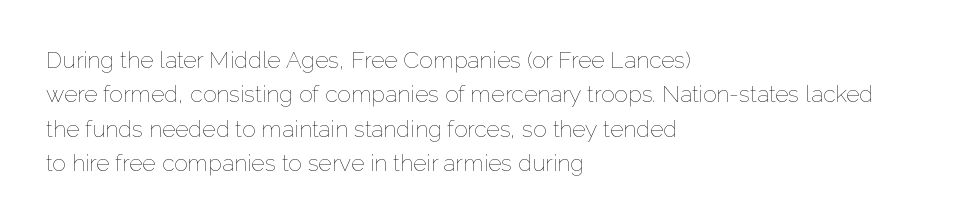
The vertical gap from one line to the next is medium. These lines were composed using upright roman letters. Horizontal alignment here is leftward, the default for most running prose. The gaps between neighbouring characters are ordinary and unremarkable. Weight: regular or lighter.
